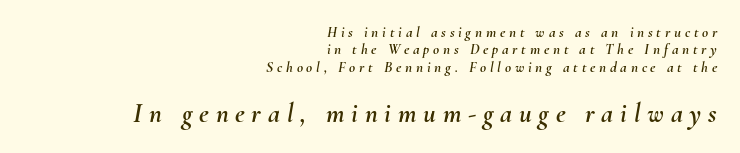
Q: Is the text italic (slanted)? A: Yes, it leans right by about 10 degrees.
Q: Is the text underlined? A: No.
Q: How is the paragraph aligned? A: Right-aligned.
Q: Is the spacing between letters normal or unusually wide? A: Unusually wide.
Q: Which block of text is set in a larger size, the first (top) or the second (bottom)? A: The second (bottom) one.
